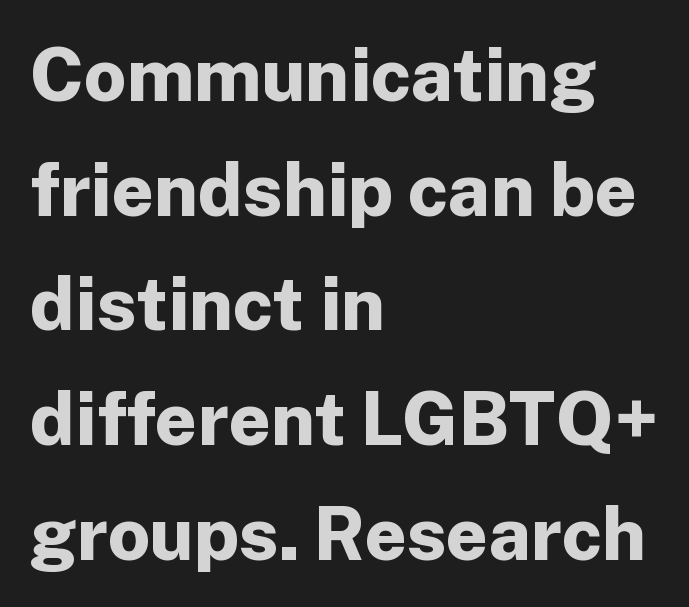
The image shows 74 px bold sans-serif type, upright; set left-aligned, normal line spacing (1.55x), normal letter spacing, not underlined; low stroke contrast and a medium x-height.
